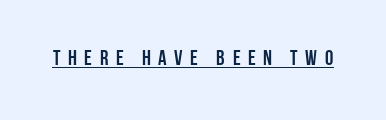
Q: Is the text bold? A: Yes.
Q: Is the text italic (slanted)? A: No, it is upright.
Q: Is the text underlined? A: Yes.
Q: Is the spacing between letters normal or unusually wide? A: Unusually wide.
